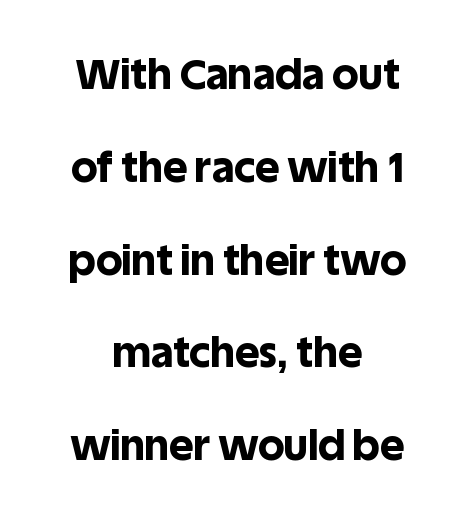
Q: Is the text bold? A: Yes.
Q: Is the text italic (slanted)? A: No, it is upright.
Q: Is the typeface a serif or a sans-serif typeface? A: Sans-serif.
Q: Is the text underlined? A: No.
Q: How is the paragraph aligned? A: Centered.
Q: Is the spacing between letters normal or unusually wide? A: Normal.
Q: Is the spacing between lines tight, normal or loose? A: Loose.
Q: Width (condensed, normal, or wide)? A: Normal.
Q: x-height? A: Large.
Q: Monospaced? A: No.
